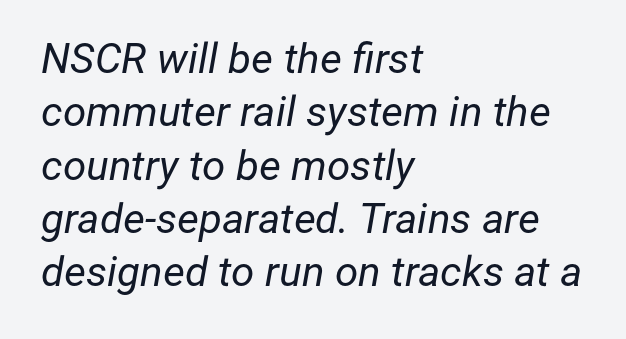
The image shows 42 px regular-weight type, italic (leaning right); set left-aligned, normal line spacing (1.27x), normal letter spacing, not underlined; low stroke contrast and a medium x-height.
